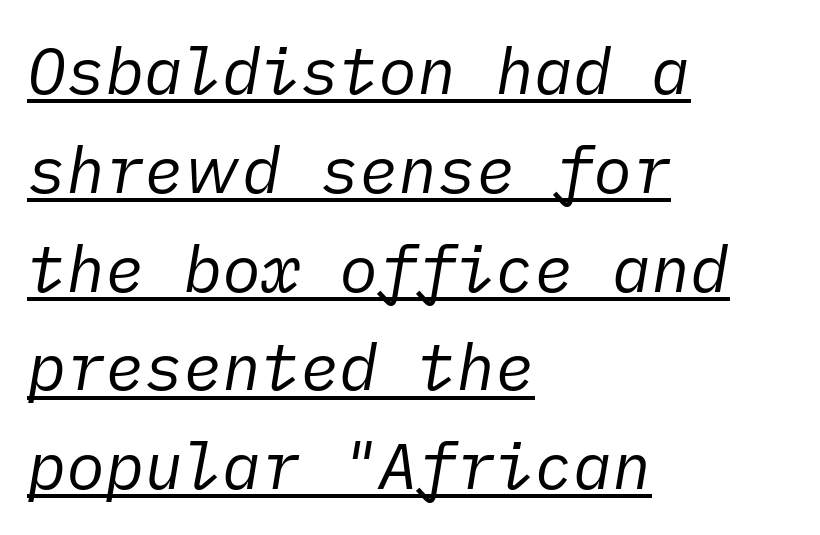
{"italic": "yes", "lean": "right", "slant_degrees": 10, "bold": "no", "weight": "regular", "width": "normal", "stroke_contrast": "low", "x_height": "medium", "underline": "yes", "align": "left", "line_spacing": "normal", "line_spacing_ratio": 1.52, "letter_spacing": "normal", "letter_spacing_em": 0.0, "glyph_px": 65}
